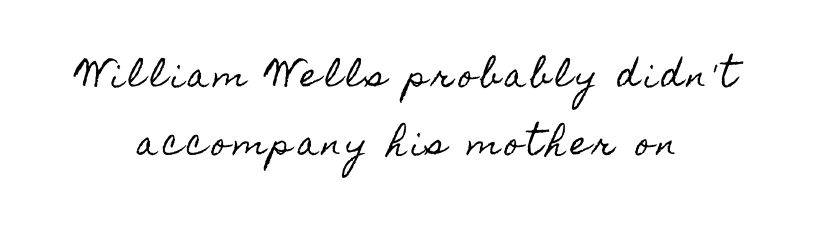
Q: Is the text italic (slanted)? A: Yes.
Q: Is the text underlined? A: No.
Q: How is the paragraph aligned? A: Centered.
Q: Is the spacing between lines tight, normal or loose? A: Loose.
Q: Width (condensed, normal, or wide)? A: Condensed.
Q: x-height? A: Small.
Q: Monospaced? A: No.
